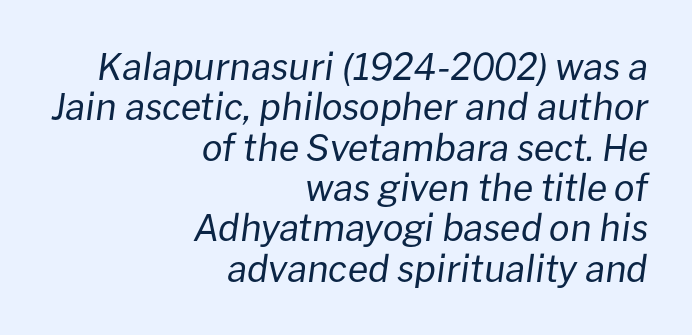
Q: Is the text bold? A: No.
Q: Is the text italic (slanted)? A: Yes, it leans right by about 8 degrees.
Q: Is the text underlined? A: No.
Q: How is the paragraph aligned? A: Right-aligned.
Q: Is the spacing between letters normal or unusually wide? A: Normal.
Q: Is the spacing between lines tight, normal or loose? A: Tight.
Q: Width (condensed, normal, or wide)? A: Normal.
Q: Stroke contrast? A: Low.
Q: x-height? A: Medium.
Q: Monospaced? A: No.
